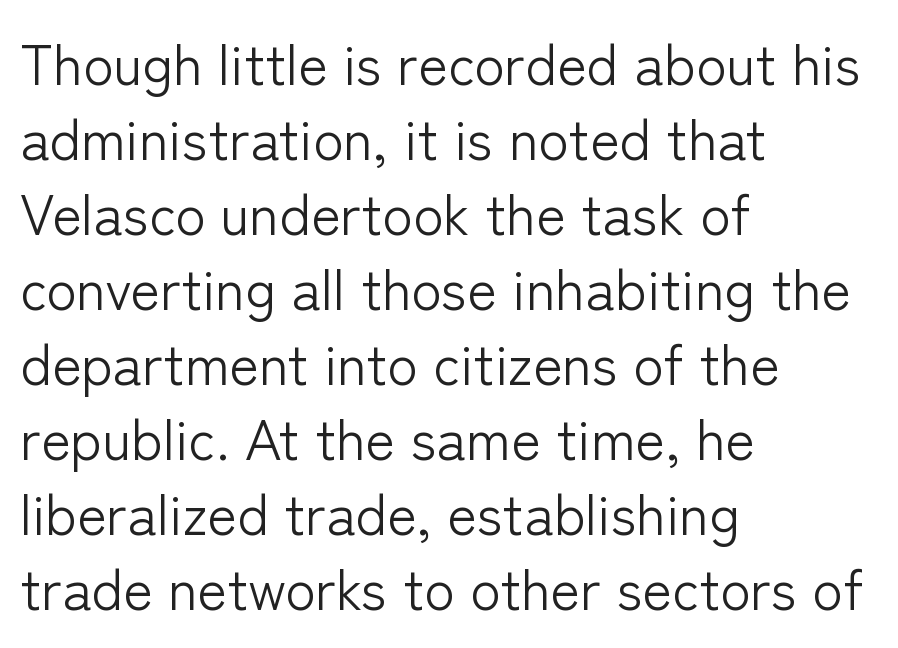
Serifs: no, the terminals of the letterforms are clean. The lines are quadded left. Clear beneath every line of the passage. Heft: none added — not bold. The font's upright variant was chosen for this text.
